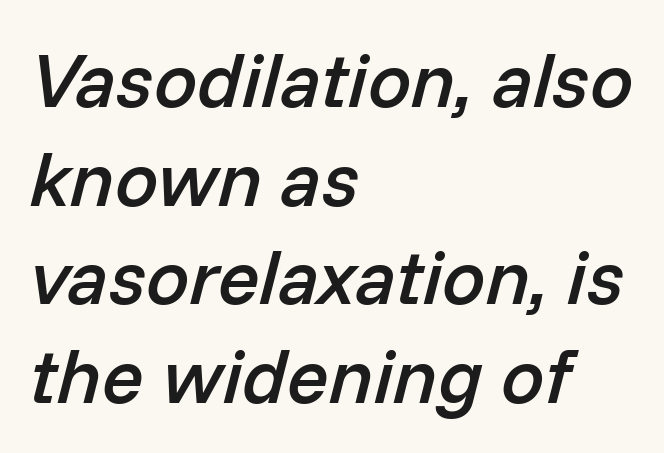
Q: Is the text bold? A: Semi-bold.
Q: Is the text italic (slanted)? A: Yes, it leans right by about 14 degrees.
Q: Is the text underlined? A: No.
Q: How is the paragraph aligned? A: Left-aligned.
Q: Is the spacing between letters normal or unusually wide? A: Normal.
Q: Is the spacing between lines tight, normal or loose? A: Normal.
Q: Width (condensed, normal, or wide)? A: Normal.
Q: Stroke contrast? A: Low.
Q: x-height? A: Medium.
Q: Monospaced? A: No.
